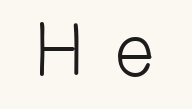
Looks like regular typesetting: each glyph gets only the width it needs. Anything drawn beneath the words? Only blank space. Regarding serifs, this sample does without them. Is the type heavy? It reads as light-to-regular instead.
